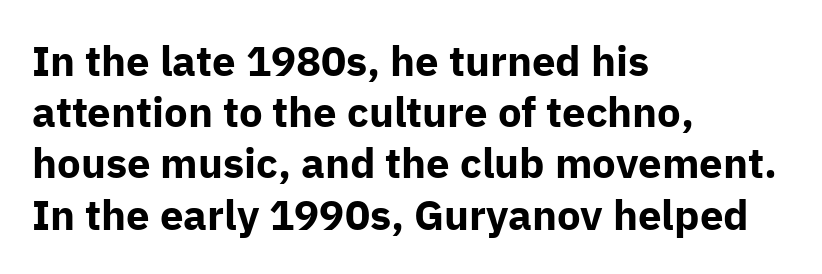
{"serif": "no", "italic": "no", "bold": "yes", "weight": "bold", "width": "normal", "stroke_contrast": "low", "x_height": "medium", "monospaced": "no", "underline": "no", "align": "left", "line_spacing_ratio": 1.22, "letter_spacing": "normal", "letter_spacing_em": 0.0, "glyph_px": 42}
